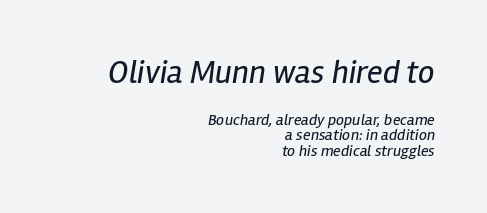
Stroke mass is kept to a normal reading level or below. These lines are rendered in a variable-pitch font. Quick note: interline space is minimal. Lines of text with bare space underneath. Tracking value appears to be zero — textbook default spacing.
